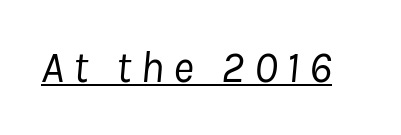
Q: Is the text bold? A: No.
Q: Is the text italic (slanted)? A: Yes, it leans right by about 8 degrees.
Q: Is the text underlined? A: Yes.
Q: Is the spacing between letters normal or unusually wide? A: Unusually wide.
Q: Width (condensed, normal, or wide)? A: Normal.
Q: Stroke contrast? A: Low.
Q: x-height? A: Medium.
Q: Monospaced? A: No.
